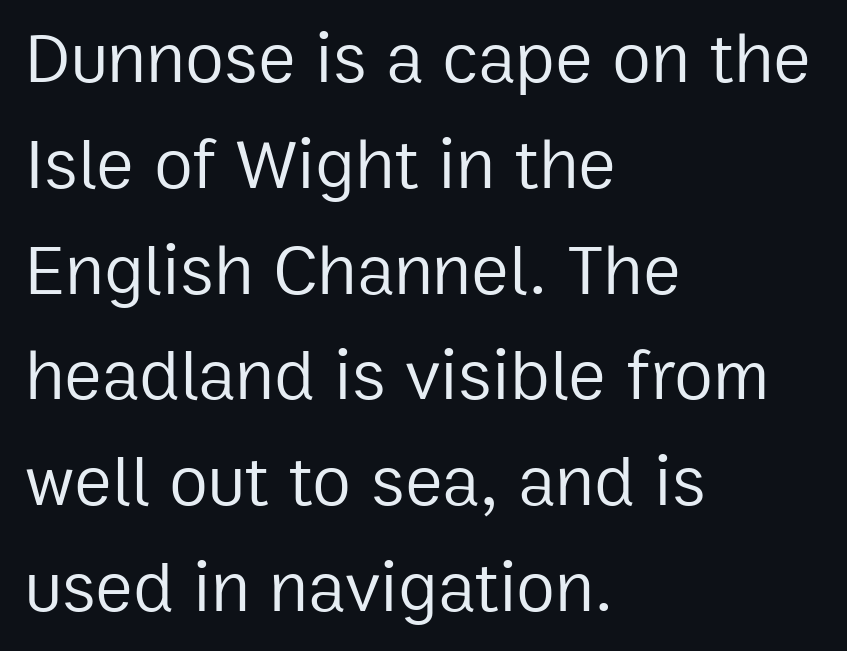
{"serif": "no", "italic": "no", "bold": "no", "weight": "regular", "width": "normal", "stroke_contrast": "low", "x_height": "medium", "monospaced": "no", "underline": "no", "align": "left", "line_spacing": "normal", "line_spacing_ratio": 1.49, "letter_spacing": "normal", "letter_spacing_em": 0.0, "glyph_px": 71}
